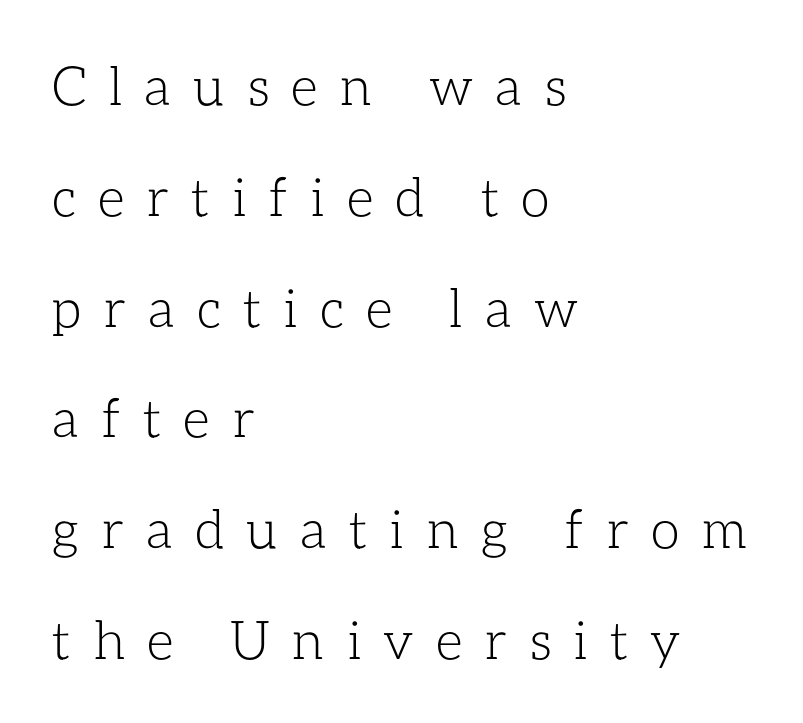
The space beneath each line is pristine and unruled. These lines were composed using upright roman letters. Honestly, the letter spacing is so wide it's the main thing you notice. You could fit nearly another row in the gap between these rows. The typeface has the unassuming heft of standard copy or less.
